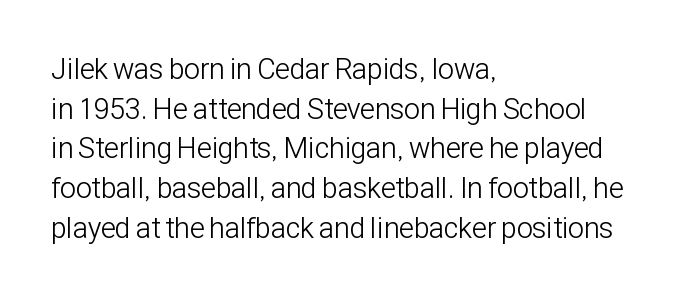
The image shows 29 px light, condensed sans-serif type, upright; set left-aligned, normal line spacing (1.37x), normal letter spacing, not underlined; low stroke contrast and a medium x-height.
